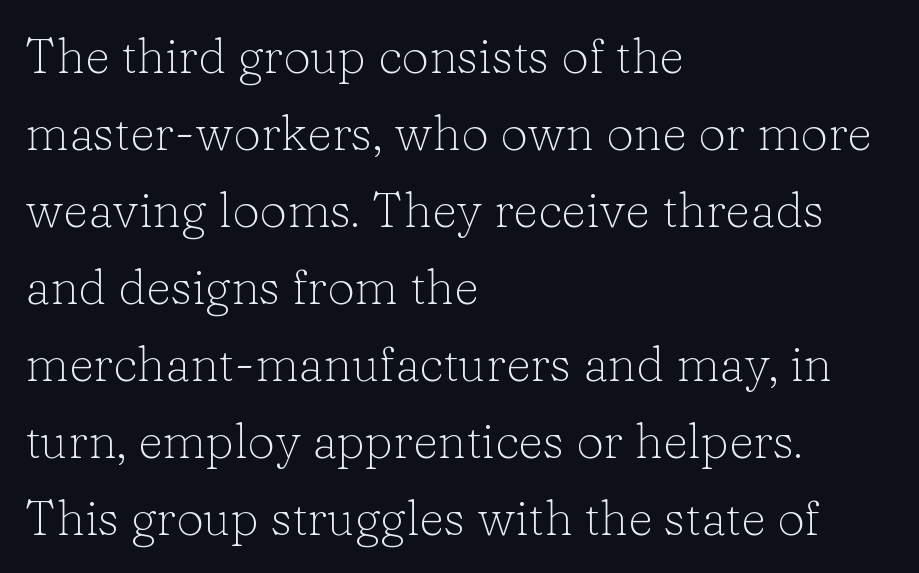
Q: Is the text bold? A: No.
Q: Is the text italic (slanted)? A: No, it is upright.
Q: Is the typeface a serif or a sans-serif typeface? A: Serif.
Q: Is the text underlined? A: No.
Q: How is the paragraph aligned? A: Left-aligned.
Q: Is the spacing between letters normal or unusually wide? A: Normal.
Q: Is the spacing between lines tight, normal or loose? A: Normal.
Q: Width (condensed, normal, or wide)? A: Normal.
Q: Stroke contrast? A: Low.
Q: x-height? A: Medium.
Q: Monospaced? A: No.
